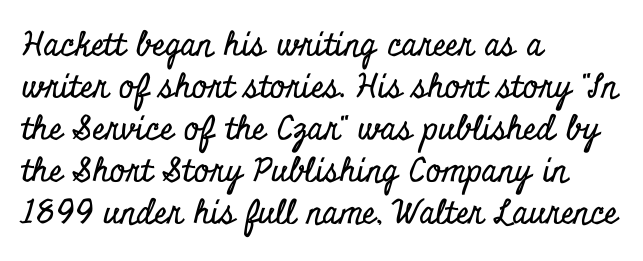
{"serif": "yes", "width": "condensed", "stroke_contrast": "low", "x_height": "small", "monospaced": "no", "underline": "no", "align": "left", "line_spacing": "normal", "line_spacing_ratio": 1.27, "letter_spacing": "normal", "letter_spacing_em": 0.0, "glyph_px": 33}
